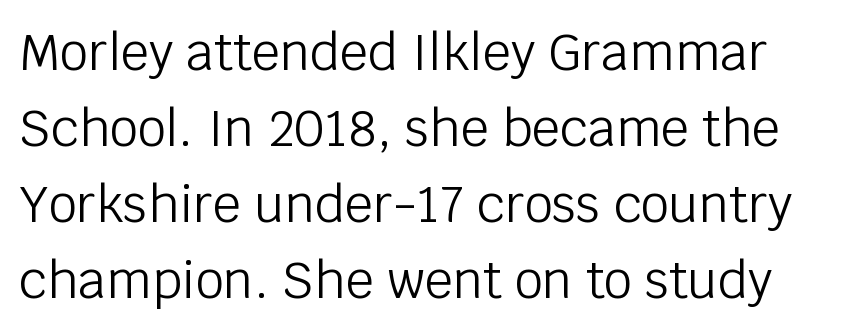
Q: Is the text bold? A: No.
Q: Is the text italic (slanted)? A: No, it is upright.
Q: Is the typeface a serif or a sans-serif typeface? A: Sans-serif.
Q: Is the text underlined? A: No.
Q: Is the spacing between letters normal or unusually wide? A: Normal.
Q: Is the spacing between lines tight, normal or loose? A: Normal.
Q: Width (condensed, normal, or wide)? A: Normal.
Q: Stroke contrast? A: Low.
Q: x-height? A: Large.
Q: Monospaced? A: No.
